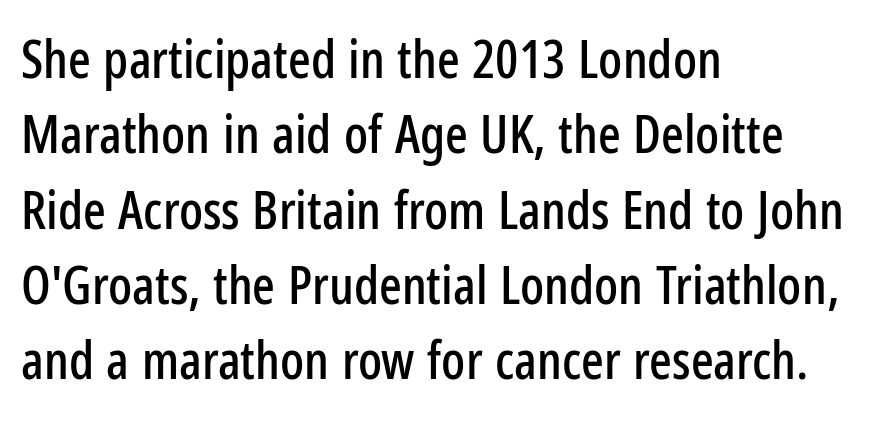
The image shows 53 px condensed sans-serif type, upright; set left-aligned, normal line spacing (1.42x), normal letter spacing, not underlined; low stroke contrast and a medium x-height.
